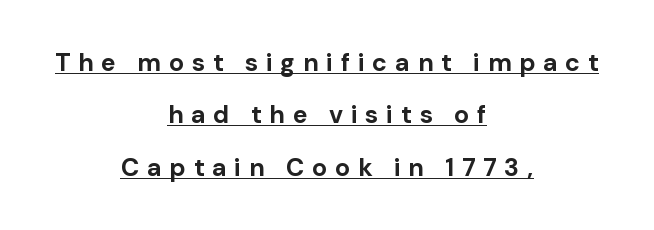
{"italic": "no", "bold": "yes", "underline": "yes", "align": "center", "line_spacing": "loose", "line_spacing_ratio": 2.1, "letter_spacing": "wide", "letter_spacing_em": 0.31, "glyph_px": 25}
